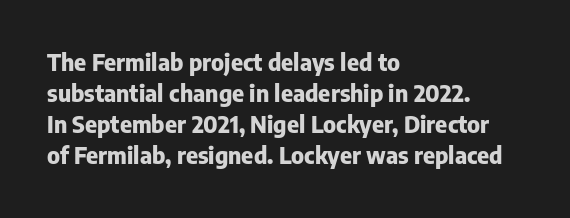
Q: Is the text bold? A: Yes.
Q: Is the text italic (slanted)? A: No, it is upright.
Q: Is the text underlined? A: No.
Q: How is the paragraph aligned? A: Left-aligned.
Q: Is the spacing between letters normal or unusually wide? A: Normal.
Q: Is the spacing between lines tight, normal or loose? A: Normal.
